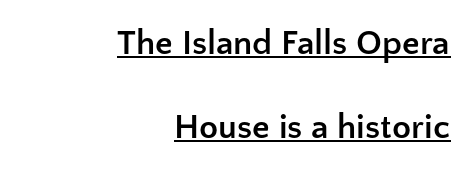
The image shows 35 px semibold sans-serif type, upright; set right-aligned, loose line spacing (2.41x), normal letter spacing, underlined; low stroke contrast and a medium x-height.
